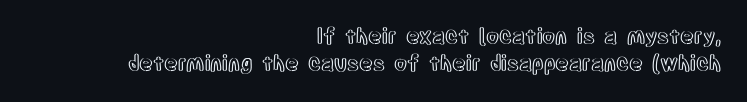
Q: Is the text italic (slanted)? A: No, it is upright.
Q: Is the text underlined? A: No.
Q: How is the paragraph aligned? A: Right-aligned.
Q: Is the spacing between letters normal or unusually wide? A: Normal.
Q: Is the spacing between lines tight, normal or loose? A: Normal.
